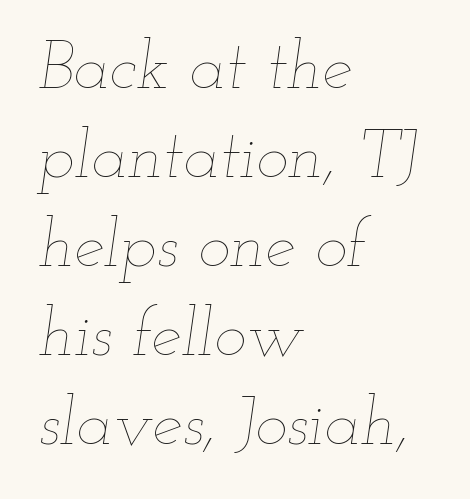
The image shows 68 px thin, wide type, italic (leaning right); set left-aligned, normal line spacing (1.31x), normal letter spacing, not underlined; low stroke contrast and a small x-height.
